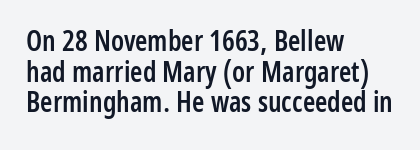
Q: Is the text bold? A: Semi-bold.
Q: Is the text italic (slanted)? A: No, it is upright.
Q: Is the typeface a serif or a sans-serif typeface? A: Sans-serif.
Q: Is the text underlined? A: No.
Q: How is the paragraph aligned? A: Left-aligned.
Q: Is the spacing between letters normal or unusually wide? A: Normal.
Q: Is the spacing between lines tight, normal or loose? A: Tight.
Q: Width (condensed, normal, or wide)? A: Condensed.
Q: Stroke contrast? A: Low.
Q: x-height? A: Medium.
Q: Monospaced? A: No.
